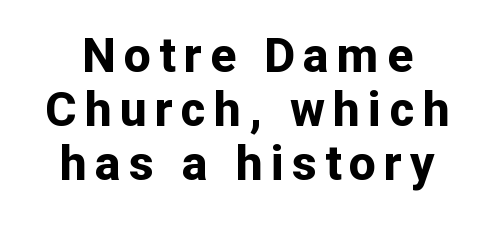
The image shows 48 px bold sans-serif type, upright; set centered, tight line spacing (1.12x), not underlined; low stroke contrast and a medium x-height.
